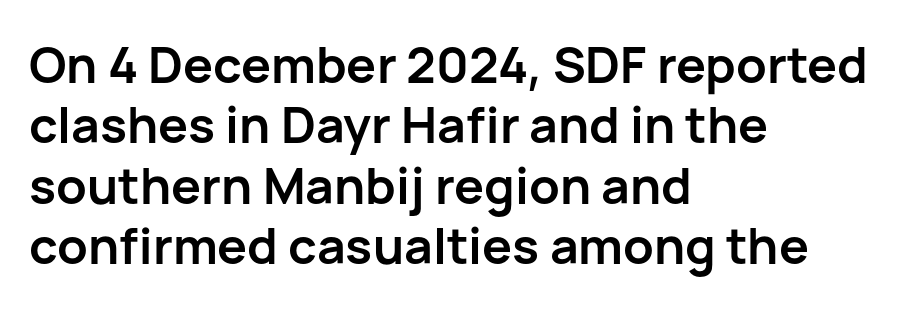
The image shows 50 px semibold sans-serif type, upright; set left-aligned, line spacing 1.21x, normal letter spacing, not underlined; low stroke contrast and a medium x-height.
